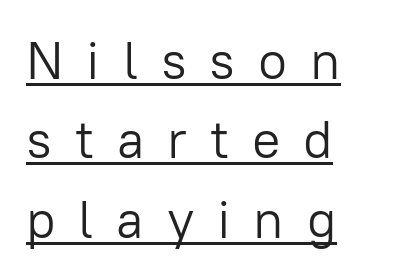
Here the designer chose a conventional face with non-uniform glyph widths. Stroke terminals: plain, sans-serif. Caption: multi-line text, flush left, ragged right. Do the letters lean? They stand straight. Underlined type.
